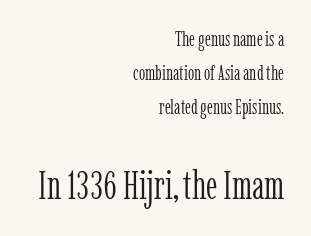
Q: Is the text bold? A: No.
Q: Is the text italic (slanted)? A: No, it is upright.
Q: Is the typeface a serif or a sans-serif typeface? A: Serif.
Q: Is the text underlined? A: No.
Q: How is the paragraph aligned? A: Right-aligned.
Q: Is the spacing between letters normal or unusually wide? A: Normal.
Q: Which block of text is set in a larger size, the first (top) or the second (bottom)? A: The second (bottom) one.
Q: Width (condensed, normal, or wide)? A: Condensed.
Q: Stroke contrast? A: Low.
Q: x-height? A: Medium.
Q: Monospaced? A: No.
